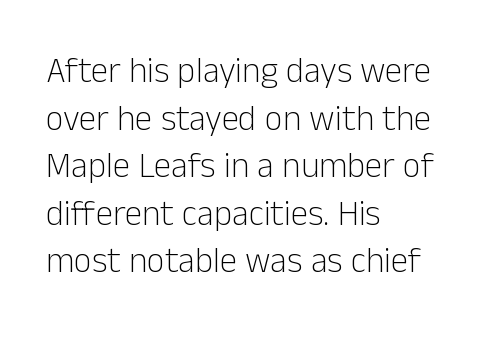
The image shows 35 px light sans-serif type, upright; set left-aligned, normal line spacing (1.36x), normal letter spacing, not underlined; low stroke contrast and a medium x-height.
